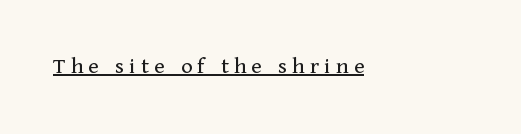
Q: Is the text bold? A: No.
Q: Is the text italic (slanted)? A: No, it is upright.
Q: Is the text underlined? A: Yes.
Q: How is the paragraph aligned? A: Left-aligned.
Q: Is the spacing between letters normal or unusually wide? A: Unusually wide.
